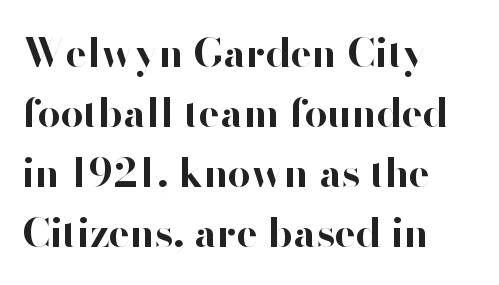
{"serif": "no", "italic": "no", "bold": "yes", "weight": "bold", "width": "normal", "stroke_contrast": "high", "x_height": "small", "monospaced": "no", "underline": "no", "align": "left", "line_spacing": "normal", "line_spacing_ratio": 1.5, "letter_spacing": "normal", "letter_spacing_em": 0.0, "glyph_px": 40}
